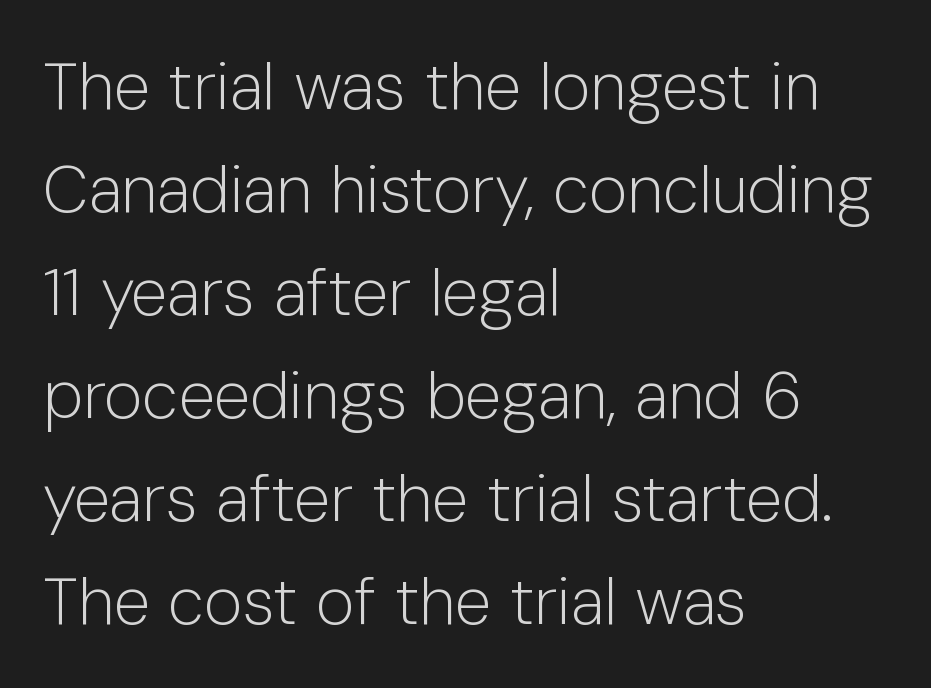
{"serif": "no", "italic": "no", "bold": "no", "weight": "light", "width": "normal", "stroke_contrast": "low", "x_height": "medium", "monospaced": "no", "underline": "no", "align": "left", "line_spacing": "normal", "line_spacing_ratio": 1.56, "letter_spacing": "normal", "letter_spacing_em": 0.0, "glyph_px": 66}
